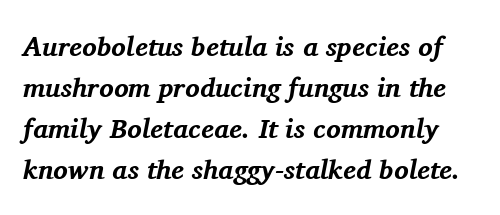
The image shows 27 px bold type, italic (leaning right); set normal line spacing (1.52x), normal letter spacing, not underlined.
